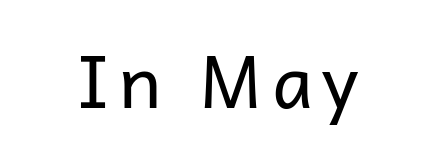
Q: Is the text bold? A: No.
Q: Is the text italic (slanted)? A: No, it is upright.
Q: Is the typeface a serif or a sans-serif typeface? A: Sans-serif.
Q: Is the text underlined? A: No.
Q: Width (condensed, normal, or wide)? A: Normal.
Q: Stroke contrast? A: Low.
Q: x-height? A: Medium.
Q: Monospaced? A: No.
